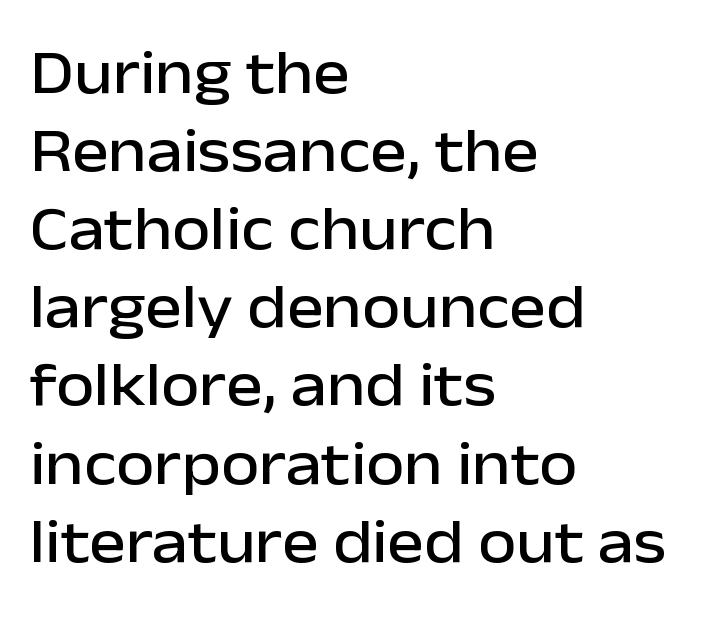
What stands out about the letter spacing? Nothing — it is the standard amount. Anything drawn beneath the words? Only blank space. The axis of the letterforms is exactly vertical. Are there feet on the stems? There aren't — it's a sans.
